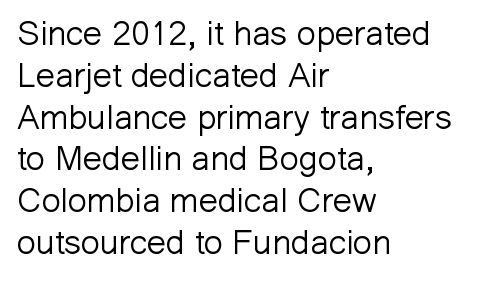
Q: Is the text bold? A: No.
Q: Is the text italic (slanted)? A: No, it is upright.
Q: Is the typeface a serif or a sans-serif typeface? A: Sans-serif.
Q: Is the text underlined? A: No.
Q: How is the paragraph aligned? A: Left-aligned.
Q: Is the spacing between letters normal or unusually wide? A: Normal.
Q: Width (condensed, normal, or wide)? A: Normal.
Q: Stroke contrast? A: Low.
Q: x-height? A: Medium.
Q: Monospaced? A: No.
